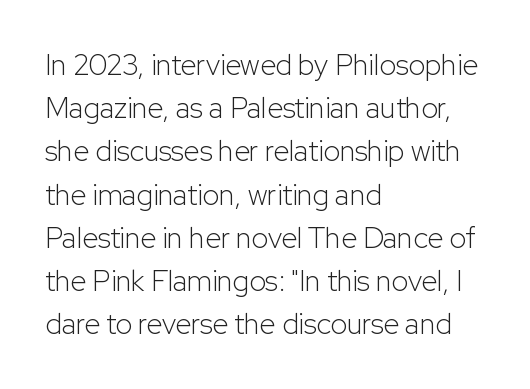
Counters stay open thanks to moderate or lighter strokes. The text block is weighted toward the left margin, trailing off unevenly rightward. In terms of letterform style, serifs are entirely absent. A typesetter would call this proportional, since set widths differ per character. Italic: no, the glyphs are upright roman.
